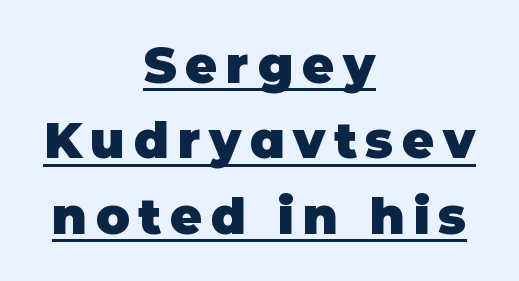
Q: Is the text bold? A: Yes.
Q: Is the text italic (slanted)? A: No, it is upright.
Q: Is the typeface a serif or a sans-serif typeface? A: Sans-serif.
Q: Is the text underlined? A: Yes.
Q: How is the paragraph aligned? A: Centered.
Q: Is the spacing between lines tight, normal or loose? A: Normal.
Q: Width (condensed, normal, or wide)? A: Normal.
Q: Stroke contrast? A: Low.
Q: x-height? A: Large.
Q: Monospaced? A: No.
